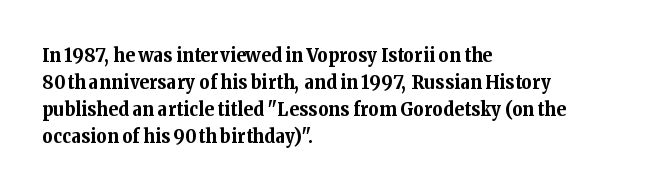
Q: Is the text bold? A: Yes.
Q: Is the text italic (slanted)? A: No, it is upright.
Q: Is the text underlined? A: No.
Q: How is the paragraph aligned? A: Left-aligned.
Q: Is the spacing between letters normal or unusually wide? A: Normal.
Q: Is the spacing between lines tight, normal or loose? A: Normal.
